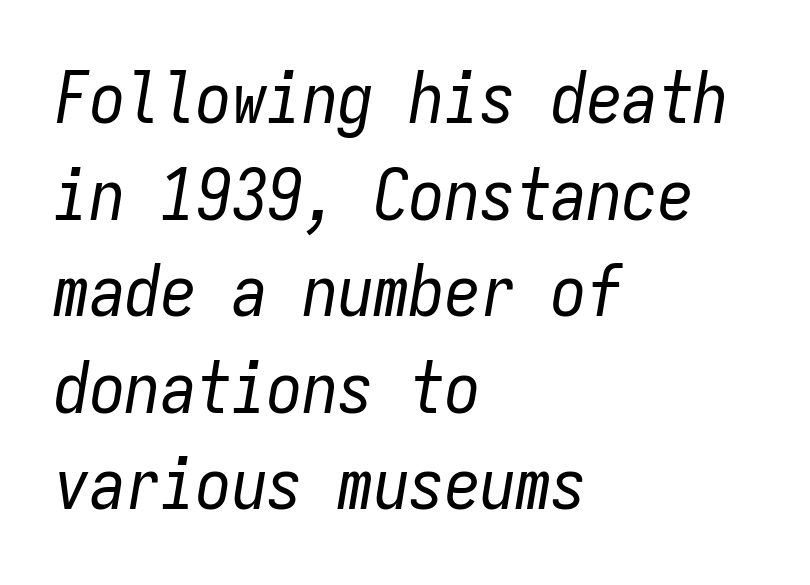
Q: Is the text bold? A: No.
Q: Is the text italic (slanted)? A: Yes, it leans right by about 9 degrees.
Q: Is the text underlined? A: No.
Q: How is the paragraph aligned? A: Left-aligned.
Q: Is the spacing between letters normal or unusually wide? A: Normal.
Q: Is the spacing between lines tight, normal or loose? A: Normal.
Q: Width (condensed, normal, or wide)? A: Condensed.
Q: Stroke contrast? A: Low.
Q: x-height? A: Medium.
Q: Monospaced? A: Yes.
